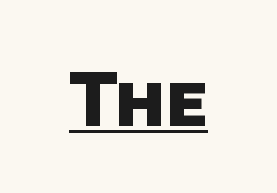
Q: Is the text bold? A: Yes.
Q: Is the typeface a serif or a sans-serif typeface? A: Sans-serif.
Q: Is the text underlined? A: Yes.
Q: Is the spacing between letters normal or unusually wide? A: Normal.
Q: Width (condensed, normal, or wide)? A: Normal.
Q: Stroke contrast? A: Low.
Q: x-height? A: Large.
Q: Monospaced? A: No.
